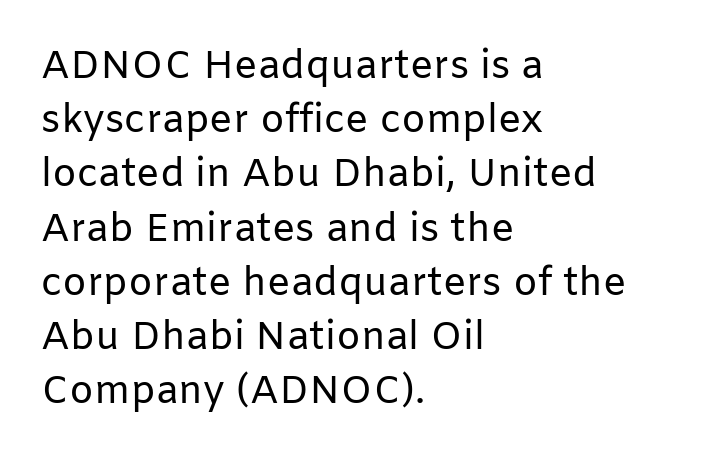
The font is comparable to plain body text, perhaps lighter. The baseline area is clear. Observe the absence of serifs on each vertical stroke in this sample. Think of a printed novel: that variable character pitch is what you see here. The axis of the letterforms is exactly vertical. Every row of glyphs begins at an identical x-position on the left.
